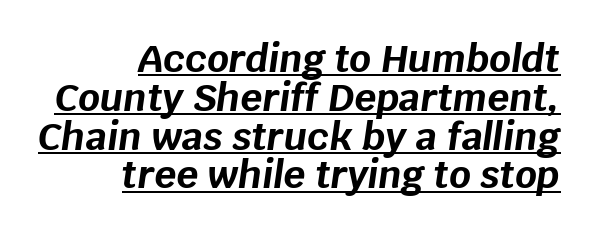
{"italic": "yes", "lean": "right", "slant_degrees": 8, "bold": "yes", "weight": "bold", "width": "normal", "stroke_contrast": "low", "x_height": "large", "monospaced": "no", "underline": "yes", "align": "right", "line_spacing": "tight", "line_spacing_ratio": 1.02, "letter_spacing": "normal", "letter_spacing_em": 0.0, "glyph_px": 38}
